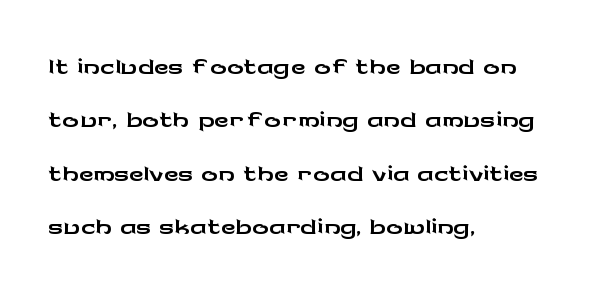
Q: Is the text italic (slanted)? A: No, it is upright.
Q: Is the typeface a serif or a sans-serif typeface? A: Sans-serif.
Q: Is the text underlined? A: No.
Q: How is the paragraph aligned? A: Left-aligned.
Q: Is the spacing between letters normal or unusually wide? A: Normal.
Q: Is the spacing between lines tight, normal or loose? A: Normal.
Q: Width (condensed, normal, or wide)? A: Wide.
Q: Stroke contrast? A: Low.
Q: x-height? A: Medium.
Q: Monospaced? A: No.
